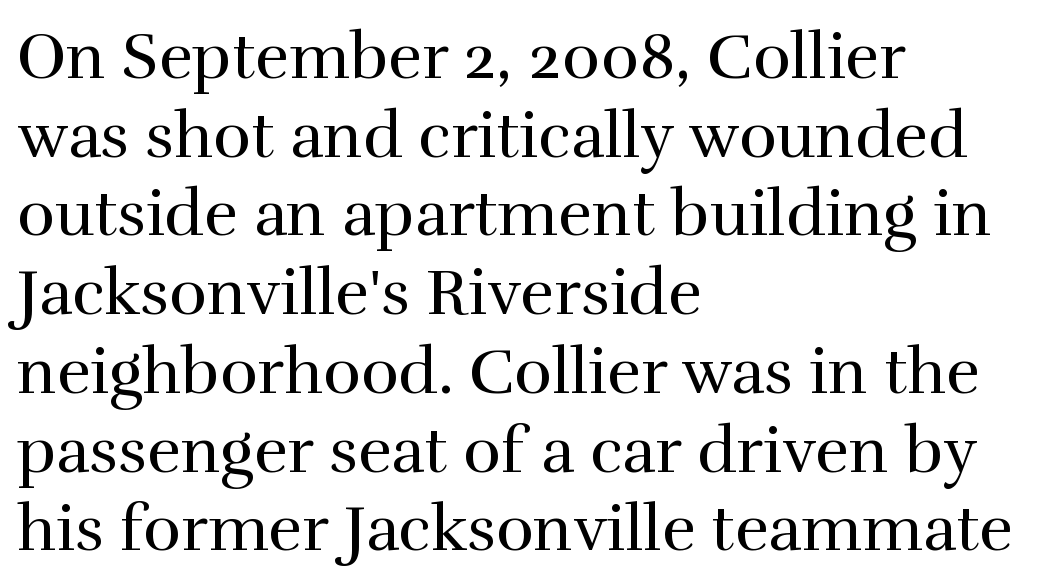
Q: Is the text bold? A: No.
Q: Is the text italic (slanted)? A: No, it is upright.
Q: Is the typeface a serif or a sans-serif typeface? A: Serif.
Q: Is the text underlined? A: No.
Q: How is the paragraph aligned? A: Left-aligned.
Q: Is the spacing between letters normal or unusually wide? A: Normal.
Q: Width (condensed, normal, or wide)? A: Normal.
Q: Stroke contrast? A: High.
Q: x-height? A: Medium.
Q: Monospaced? A: No.
